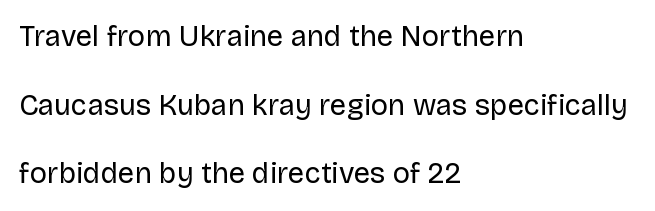
What's the leading like? Stretched, with rows far apart. Grotesque or geometric, the face here clearly has no serifs. Do the characters align in a grid? No, the font is proportional. Is there any slant? The stems are plumb. The space beneath each line is pristine and unruled.
